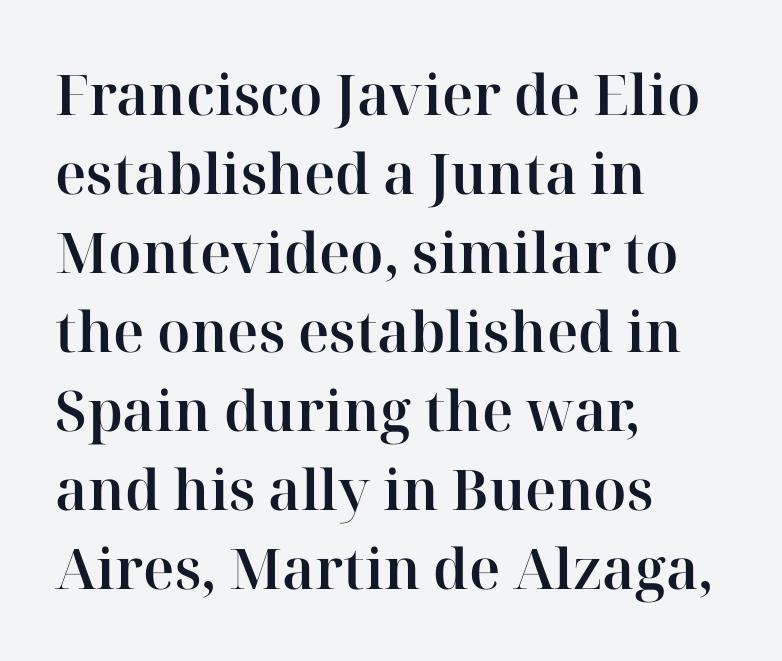
The image shows 56 px serif type, upright; set left-aligned, normal line spacing (1.41x), normal letter spacing, not underlined; high stroke contrast and a medium x-height.
